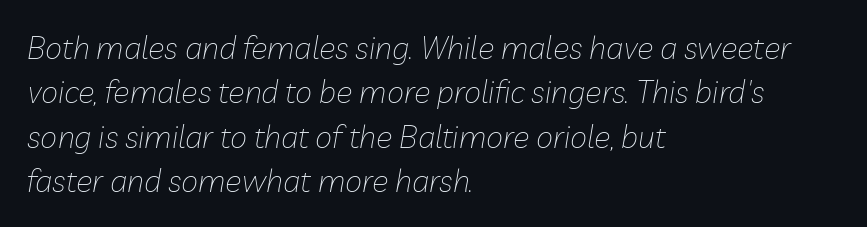
Q: Is the text bold? A: No.
Q: Is the text italic (slanted)? A: Yes, it leans right by about 10 degrees.
Q: Is the text underlined? A: No.
Q: How is the paragraph aligned? A: Left-aligned.
Q: Is the spacing between letters normal or unusually wide? A: Normal.
Q: Is the spacing between lines tight, normal or loose? A: Normal.
Q: Width (condensed, normal, or wide)? A: Normal.
Q: Stroke contrast? A: Low.
Q: x-height? A: Medium.
Q: Monospaced? A: No.
